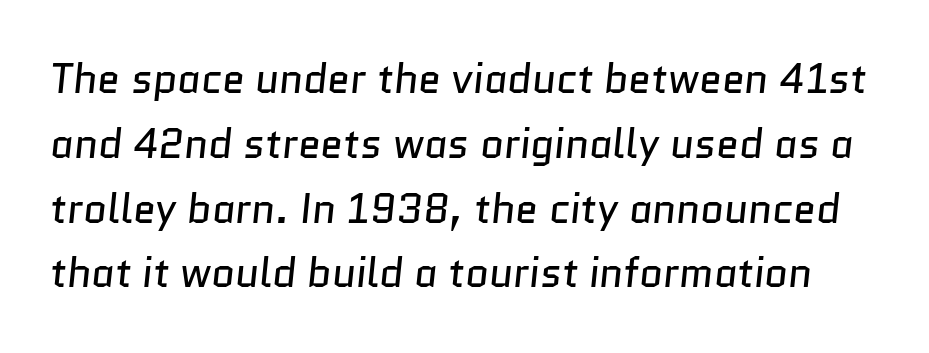
Q: Is the text bold? A: No.
Q: Is the typeface a serif or a sans-serif typeface? A: Sans-serif.
Q: Is the text underlined? A: No.
Q: Is the spacing between letters normal or unusually wide? A: Normal.
Q: Is the spacing between lines tight, normal or loose? A: Normal.
Q: Width (condensed, normal, or wide)? A: Normal.
Q: Stroke contrast? A: Low.
Q: x-height? A: Medium.
Q: Monospaced? A: No.
